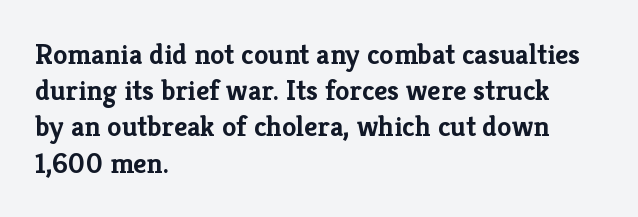
{"serif": "yes", "italic": "no", "bold": "yes", "weight": "semibold", "width": "normal", "stroke_contrast": "low", "x_height": "medium", "monospaced": "no", "underline": "no", "align": "left", "line_spacing": "normal", "line_spacing_ratio": 1.25, "letter_spacing": "normal", "letter_spacing_em": 0.0, "glyph_px": 29}
